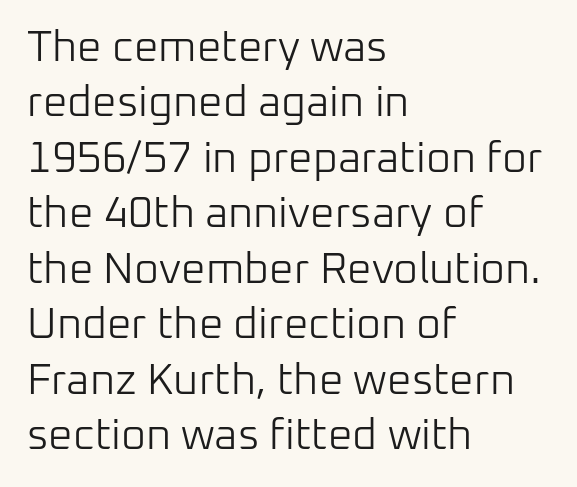
The image shows 43 px light sans-serif type, upright; set left-aligned, normal line spacing (1.29x), normal letter spacing, not underlined; low stroke contrast and a medium x-height.
